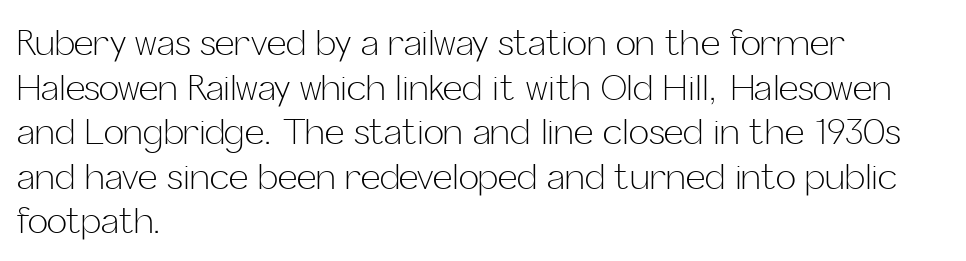
{"serif": "no", "italic": "no", "bold": "no", "weight": "light", "width": "normal", "stroke_contrast": "low", "x_height": "medium", "monospaced": "no", "underline": "no", "align": "left", "line_spacing": "normal", "line_spacing_ratio": 1.31, "letter_spacing": "normal", "letter_spacing_em": 0.0, "glyph_px": 34}
